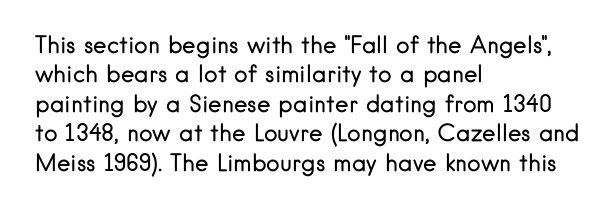
It's the straight-up-and-down kind of type. The face used here is rendered with its standard letterfit. The setting favours the left margin, as ordinary paragraphs usually do. This is not heavy type; no bold has been used. Interline gaps are of average width in this sample.
